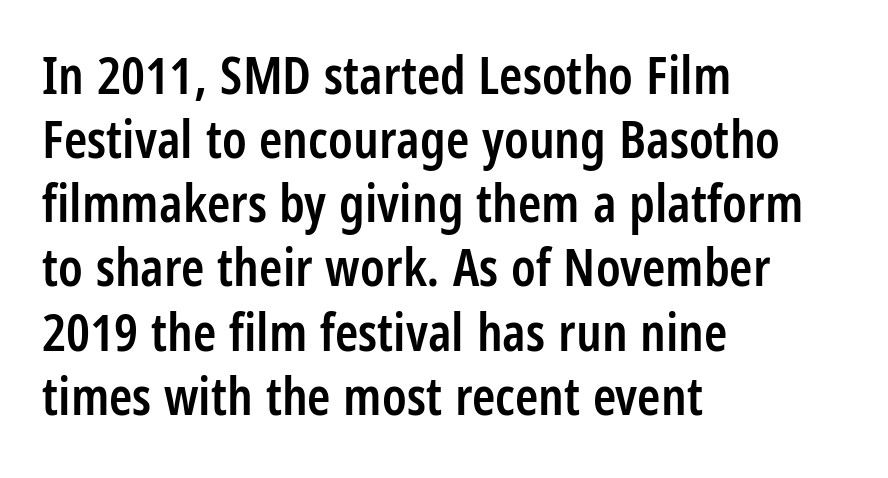
Q: Is the text bold? A: Semi-bold.
Q: Is the text italic (slanted)? A: No, it is upright.
Q: Is the typeface a serif or a sans-serif typeface? A: Sans-serif.
Q: Is the text underlined? A: No.
Q: How is the paragraph aligned? A: Left-aligned.
Q: Is the spacing between letters normal or unusually wide? A: Normal.
Q: Width (condensed, normal, or wide)? A: Condensed.
Q: Stroke contrast? A: Low.
Q: x-height? A: Large.
Q: Monospaced? A: No.
